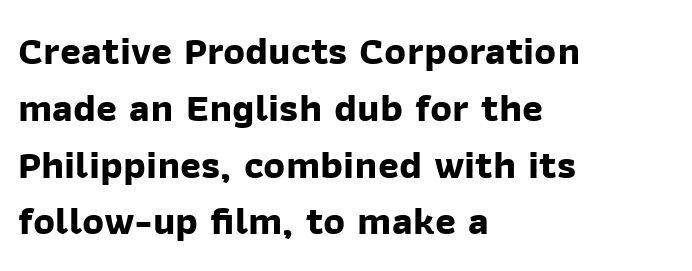
{"serif": "no", "bold": "yes", "weight": "bold", "width": "normal", "stroke_contrast": "low", "x_height": "medium", "monospaced": "no", "underline": "no", "align": "left", "line_spacing": "normal", "line_spacing_ratio": 1.42, "letter_spacing": "normal", "letter_spacing_em": 0.0, "glyph_px": 40}
